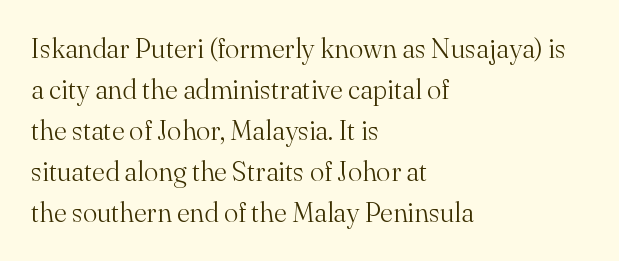
On a weight scale, this lands at 450 or below. The passage shown has conventional tracking throughout. A normal amount of white space separates one row of letters from the next. The rag falls on the right side of this text block.
